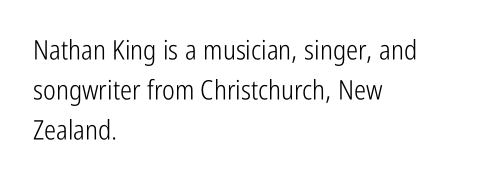
The image shows 27 px text type, upright; set left-aligned, normal line spacing (1.48x), normal letter spacing, not underlined.
